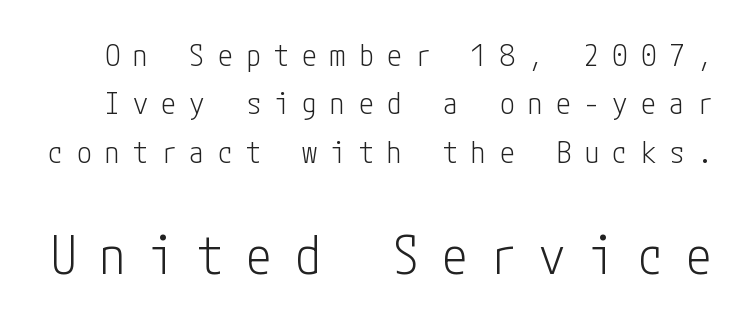
The image shows 52 px light, condensed sans-serif type, upright; set normal line spacing (1.61x), unusually wide letter spacing (+0.44 em), not underlined; the second (bottom) block is 1.73x larger; low stroke contrast and a medium x-height.
